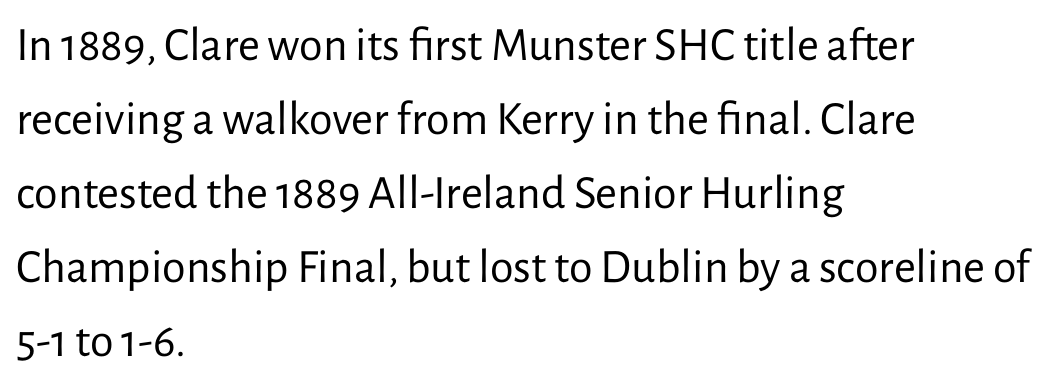
The image shows 48 px regular-weight sans-serif type, upright; set left-aligned, normal line spacing (1.54x), normal letter spacing, not underlined; low stroke contrast and a medium x-height.
